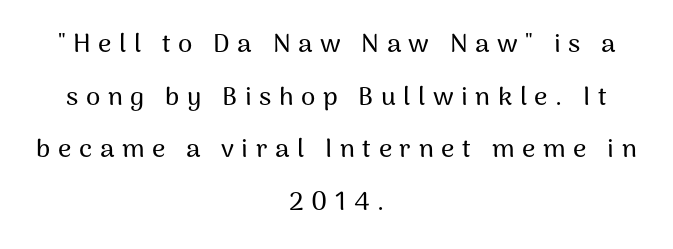
Q: Is the text italic (slanted)? A: No, it is upright.
Q: Is the text underlined? A: No.
Q: How is the paragraph aligned? A: Centered.
Q: Is the spacing between letters normal or unusually wide? A: Unusually wide.
Q: Is the spacing between lines tight, normal or loose? A: Loose.
